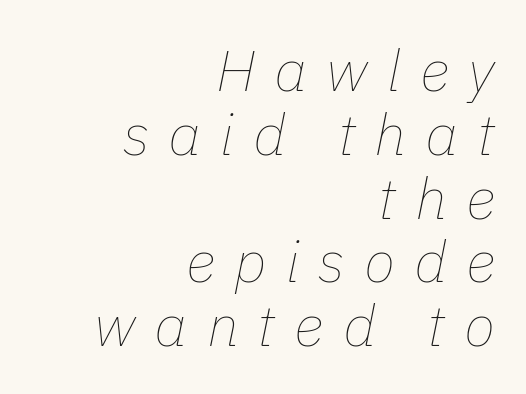
The image shows 58 px thin type, italic (leaning right); set right-aligned, tight line spacing (1.1x), unusually wide letter spacing (+0.33 em), not underlined; low stroke contrast and a medium x-height.
